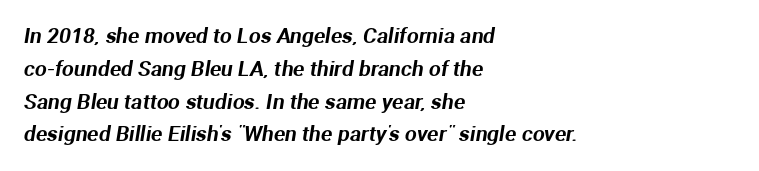
Characters follow at the spacing the type designer built in. Is the block centered? No — it sits flush against the left margin. No word sits above an underline. A typesetter would call this leading conventional body-copy spacing.
